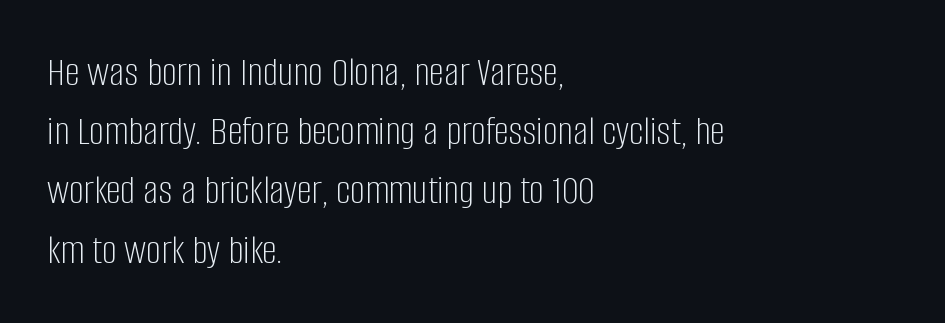
{"serif": "no", "italic": "no", "bold": "no", "weight": "light", "width": "condensed", "stroke_contrast": "low", "x_height": "large", "monospaced": "no", "underline": "no", "align": "left", "line_spacing": "normal", "line_spacing_ratio": 1.41, "letter_spacing": "normal", "letter_spacing_em": 0.0, "glyph_px": 42}
